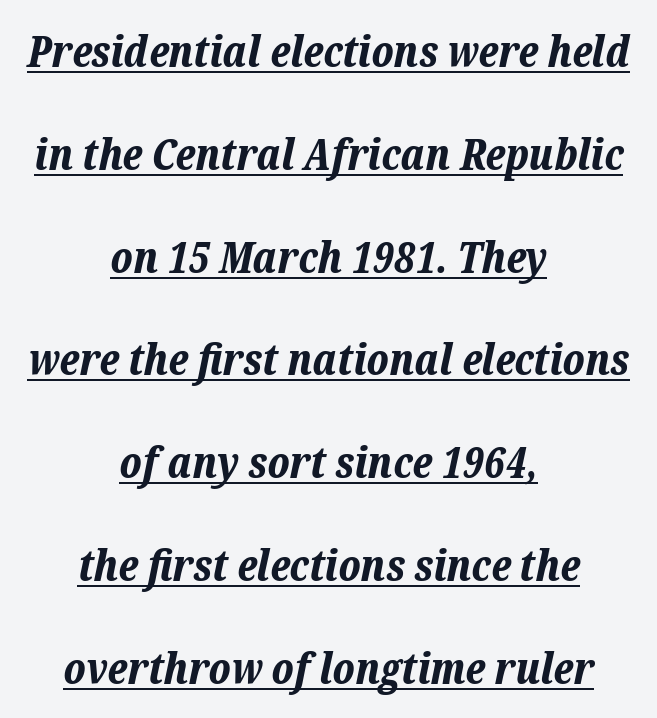
Q: Is the text bold? A: Yes.
Q: Is the text italic (slanted)? A: Yes, it leans right by about 12 degrees.
Q: Is the text underlined? A: Yes.
Q: How is the paragraph aligned? A: Centered.
Q: Is the spacing between letters normal or unusually wide? A: Normal.
Q: Is the spacing between lines tight, normal or loose? A: Loose.
Q: Width (condensed, normal, or wide)? A: Normal.
Q: Stroke contrast? A: Low.
Q: x-height? A: Medium.
Q: Monospaced? A: No.
